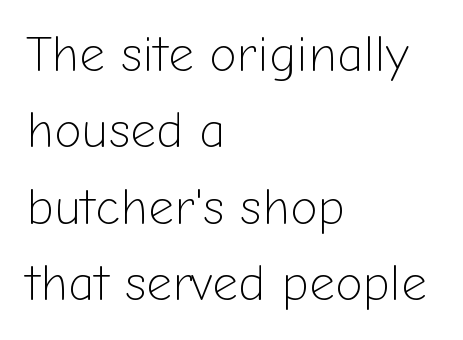
Regarding leading, the lines here are spaced in the standard way. Clear beneath every line of the passage. Unlike a traditional serif, this face leaves its strokes unadorned. These lines are set flush left with a ragged right edge. The rendering uses natural spacing where letterforms have individual widths.
